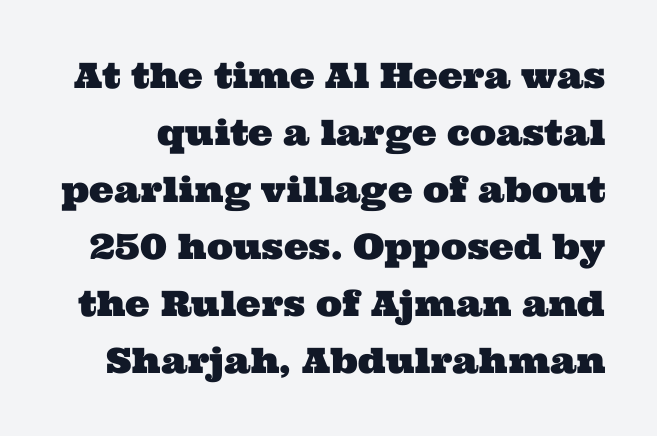
The face used here is seriffed, in the tradition of book romans. The space directly below the letters is spotless. In terms of leading, this rendering sits right in the middle. You could call the tracking neutral — neither tight nor loose. Looks like regular typesetting: each glyph gets only the width it needs.
